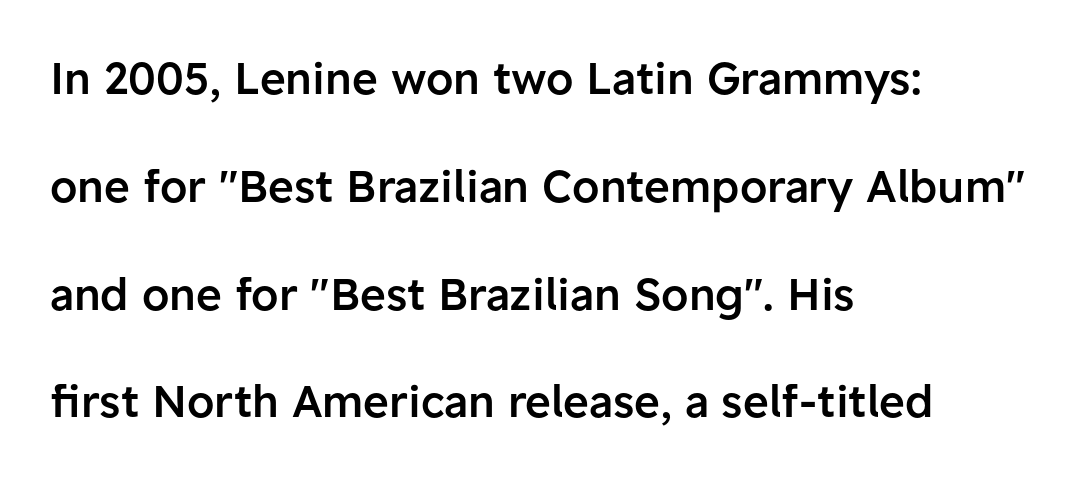
Q: Is the text bold? A: Semi-bold.
Q: Is the text italic (slanted)? A: No, it is upright.
Q: Is the typeface a serif or a sans-serif typeface? A: Sans-serif.
Q: Is the text underlined? A: No.
Q: How is the paragraph aligned? A: Left-aligned.
Q: Is the spacing between letters normal or unusually wide? A: Normal.
Q: Is the spacing between lines tight, normal or loose? A: Loose.
Q: Width (condensed, normal, or wide)? A: Normal.
Q: Stroke contrast? A: Low.
Q: x-height? A: Medium.
Q: Monospaced? A: No.
